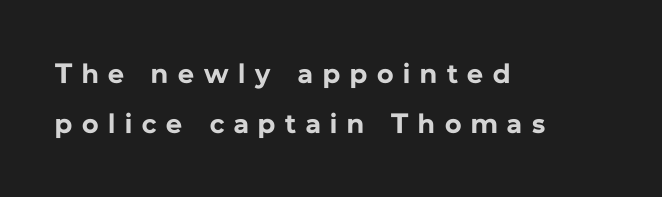
The passage shown is not underscored anywhere. A typesetter would mark this as roman, not italic. Look at the tracking — it's clearly loosened, letters drifting apart. Is the type bold? Yes — the strokes are clearly thick and heavy. Does the copy run flush right? No — it runs flush left. Observe the absence of serifs on each vertical stroke in this sample.
